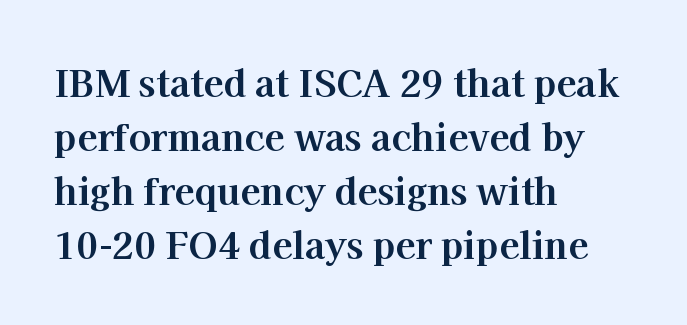
The image shows 37 px bold serif type, upright; set left-aligned, normal line spacing (1.46x), normal letter spacing, not underlined; high stroke contrast and a medium x-height.
